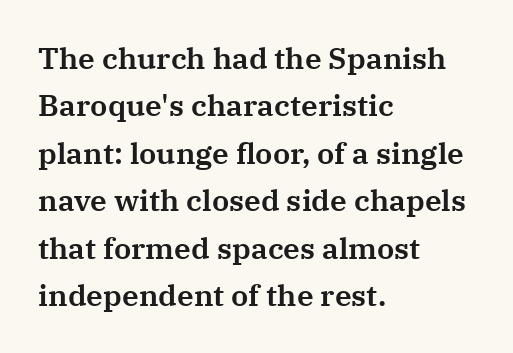
Q: Is the text italic (slanted)? A: No, it is upright.
Q: Is the typeface a serif or a sans-serif typeface? A: Serif.
Q: Is the text underlined? A: No.
Q: How is the paragraph aligned? A: Left-aligned.
Q: Is the spacing between letters normal or unusually wide? A: Normal.
Q: Is the spacing between lines tight, normal or loose? A: Normal.
Q: Width (condensed, normal, or wide)? A: Normal.
Q: Stroke contrast? A: Medium.
Q: x-height? A: Medium.
Q: Monospaced? A: No.
